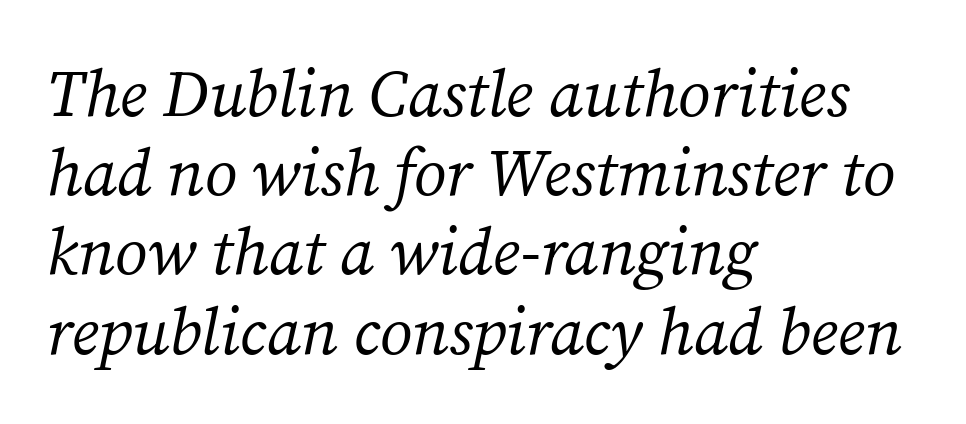
The image shows 66 px regular-weight serif type, italic (leaning right); set left-aligned, line spacing 1.2x, normal letter spacing, not underlined; medium stroke contrast and a medium x-height.
